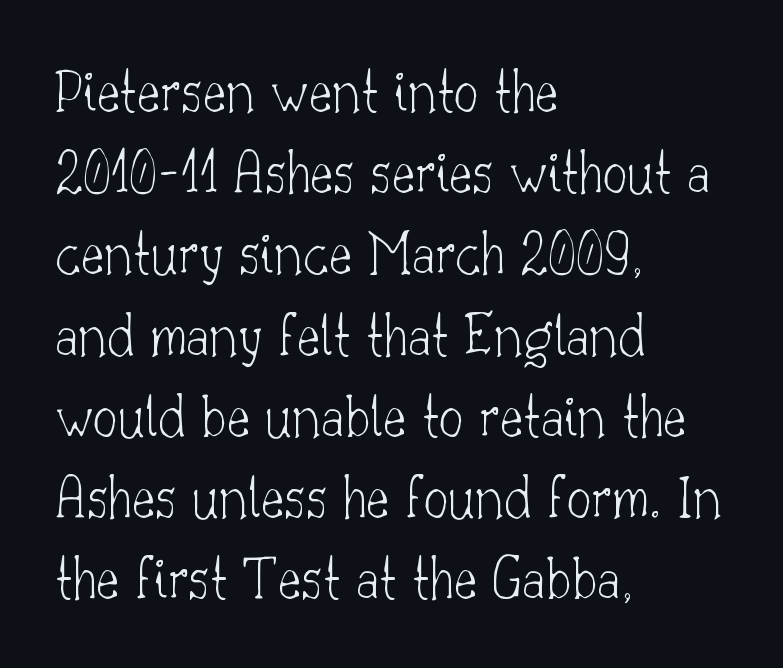
Q: Is the text bold? A: No.
Q: Is the text italic (slanted)? A: No, it is upright.
Q: Is the typeface a serif or a sans-serif typeface? A: Serif.
Q: Is the text underlined? A: No.
Q: How is the paragraph aligned? A: Left-aligned.
Q: Is the spacing between letters normal or unusually wide? A: Normal.
Q: Is the spacing between lines tight, normal or loose? A: Normal.
Q: Width (condensed, normal, or wide)? A: Normal.
Q: Stroke contrast? A: Low.
Q: x-height? A: Small.
Q: Monospaced? A: No.
